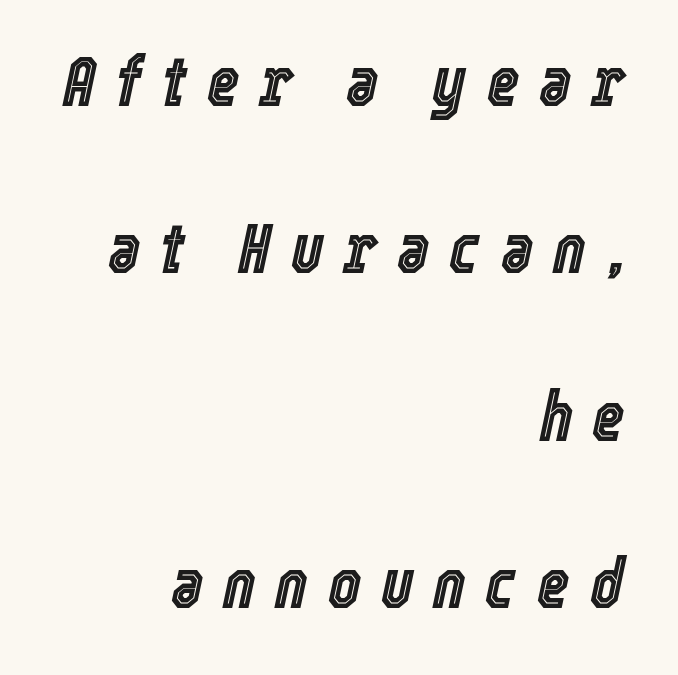
Q: Is the text italic (slanted)? A: Yes, it leans right by about 12 degrees.
Q: Is the text underlined? A: No.
Q: How is the paragraph aligned? A: Right-aligned.
Q: Is the spacing between letters normal or unusually wide? A: Unusually wide.
Q: Is the spacing between lines tight, normal or loose? A: Loose.
Q: Width (condensed, normal, or wide)? A: Condensed.
Q: x-height? A: Medium.
Q: Monospaced? A: No.
